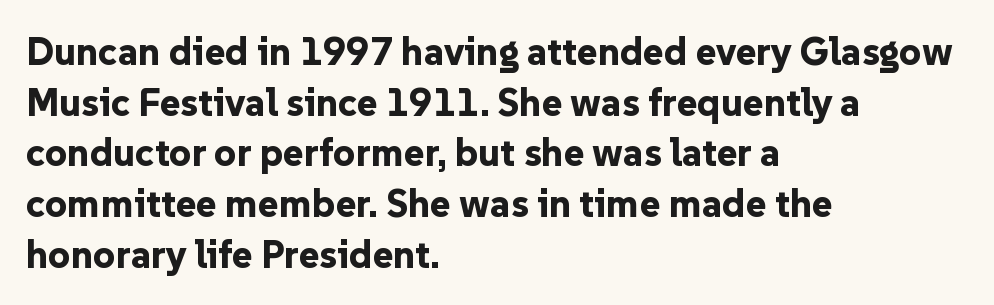
Q: Is the text bold? A: Yes.
Q: Is the text italic (slanted)? A: No, it is upright.
Q: Is the typeface a serif or a sans-serif typeface? A: Sans-serif.
Q: Is the text underlined? A: No.
Q: How is the paragraph aligned? A: Left-aligned.
Q: Is the spacing between letters normal or unusually wide? A: Normal.
Q: Is the spacing between lines tight, normal or loose? A: Normal.
Q: Width (condensed, normal, or wide)? A: Normal.
Q: Stroke contrast? A: Low.
Q: x-height? A: Medium.
Q: Monospaced? A: No.
